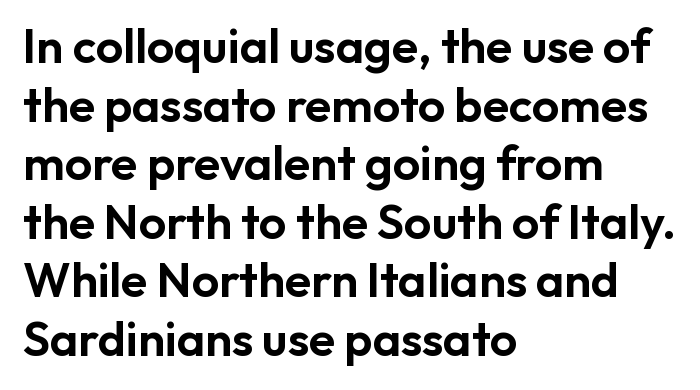
Q: Is the text italic (slanted)? A: No, it is upright.
Q: Is the typeface a serif or a sans-serif typeface? A: Sans-serif.
Q: Is the text underlined? A: No.
Q: How is the paragraph aligned? A: Left-aligned.
Q: Is the spacing between letters normal or unusually wide? A: Normal.
Q: Width (condensed, normal, or wide)? A: Normal.
Q: Stroke contrast? A: Low.
Q: x-height? A: Medium.
Q: Monospaced? A: No.
